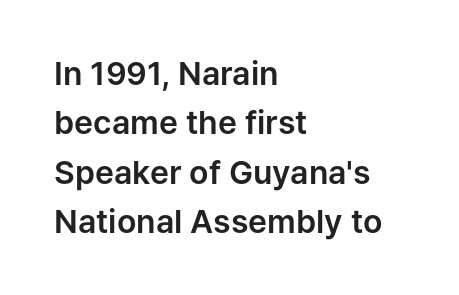
The image shows 32 px sans-serif type, upright; set left-aligned, normal line spacing (1.54x), normal letter spacing, not underlined; low stroke contrast and a medium x-height.
